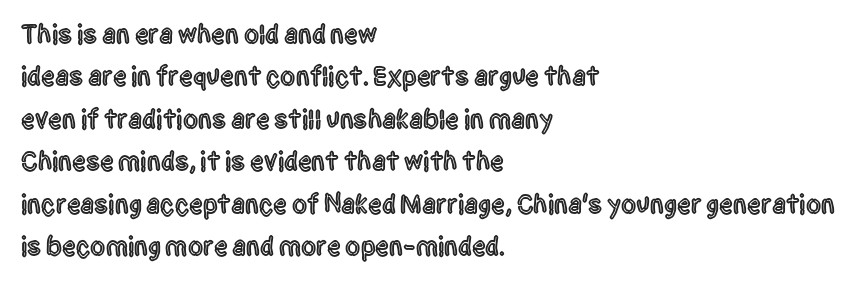
Q: Is the text italic (slanted)? A: No, it is upright.
Q: Is the text underlined? A: No.
Q: How is the paragraph aligned? A: Left-aligned.
Q: Is the spacing between letters normal or unusually wide? A: Normal.
Q: Is the spacing between lines tight, normal or loose? A: Normal.
